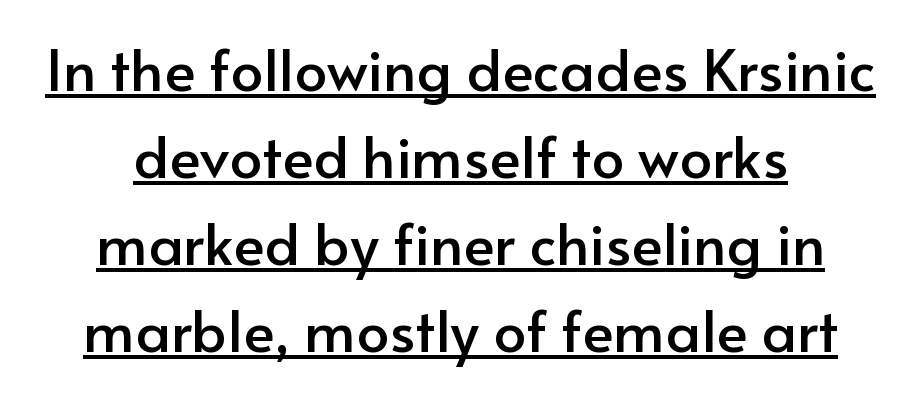
No feet cap the strokes, marking this as sans-serif type. Quick note: interline space is typical. If you drew a line through each stem, it would be perfectly vertical. Casual observation: everything's sitting right in the middle. The lettering is marked with a stroke running underneath it.
